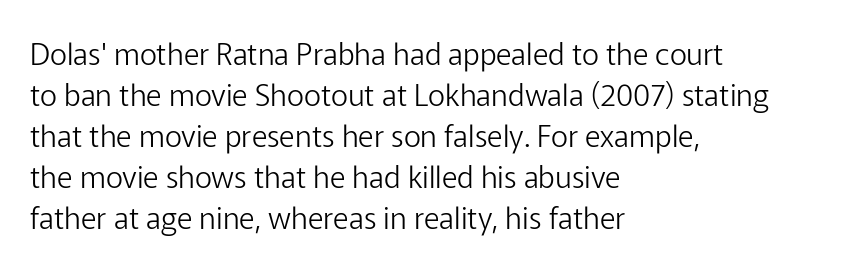
Q: Is the text bold? A: No.
Q: Is the text italic (slanted)? A: No, it is upright.
Q: Is the typeface a serif or a sans-serif typeface? A: Sans-serif.
Q: Is the text underlined? A: No.
Q: How is the paragraph aligned? A: Left-aligned.
Q: Is the spacing between letters normal or unusually wide? A: Normal.
Q: Is the spacing between lines tight, normal or loose? A: Normal.
Q: Width (condensed, normal, or wide)? A: Normal.
Q: Stroke contrast? A: Low.
Q: x-height? A: Medium.
Q: Monospaced? A: No.
